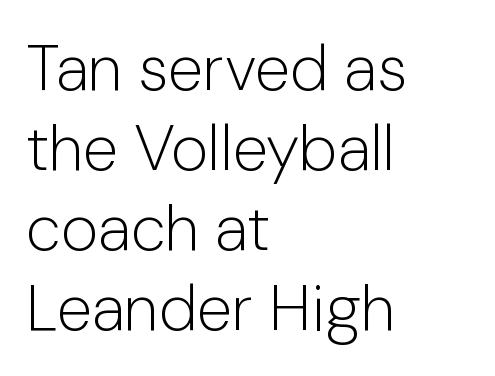
Q: Is the text bold? A: No.
Q: Is the text italic (slanted)? A: No, it is upright.
Q: Is the typeface a serif or a sans-serif typeface? A: Sans-serif.
Q: Is the text underlined? A: No.
Q: How is the paragraph aligned? A: Left-aligned.
Q: Is the spacing between letters normal or unusually wide? A: Normal.
Q: Is the spacing between lines tight, normal or loose? A: Normal.
Q: Width (condensed, normal, or wide)? A: Normal.
Q: Stroke contrast? A: Low.
Q: x-height? A: Medium.
Q: Monospaced? A: No.
